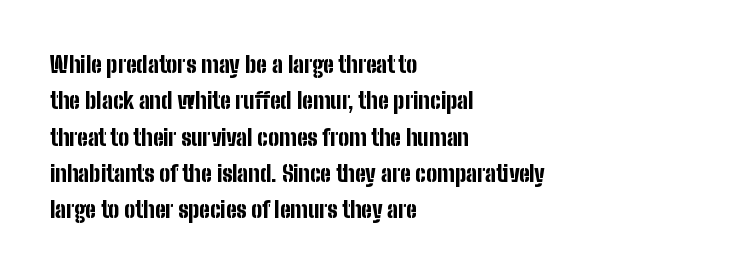
{"italic": "no", "bold": "yes", "underline": "no", "align": "left", "line_spacing": "normal", "line_spacing_ratio": 1.58, "letter_spacing": "normal", "letter_spacing_em": 0.0, "glyph_px": 23}
